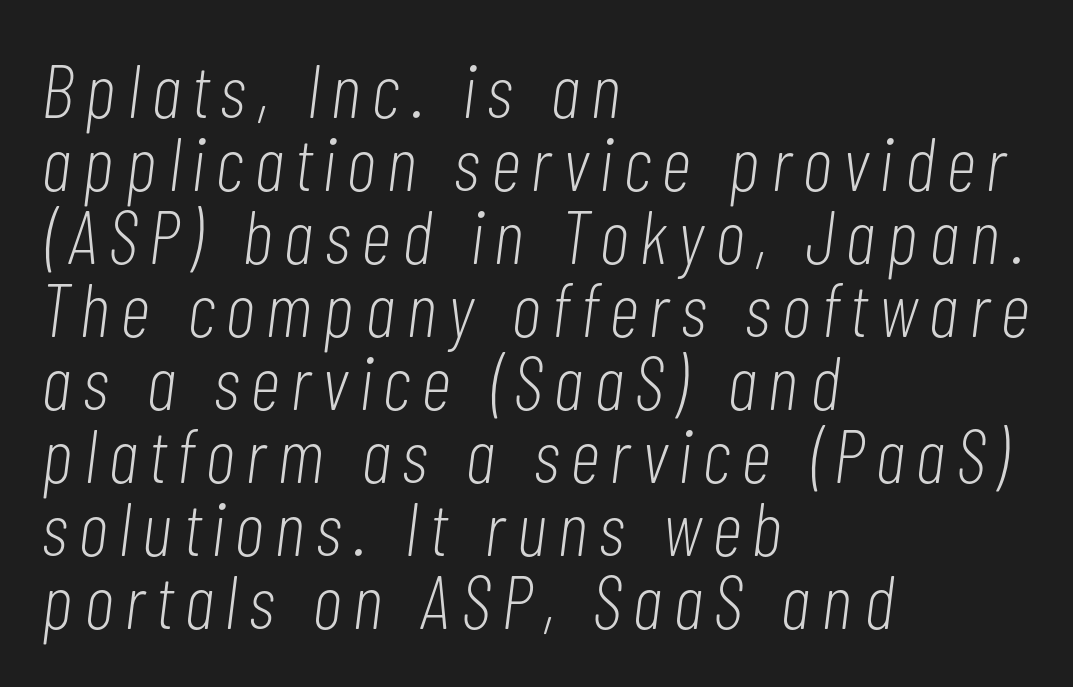
The image shows 76 px light, condensed type, italic (leaning right); set left-aligned, tight line spacing (0.96x), not underlined; low stroke contrast and a medium x-height.
